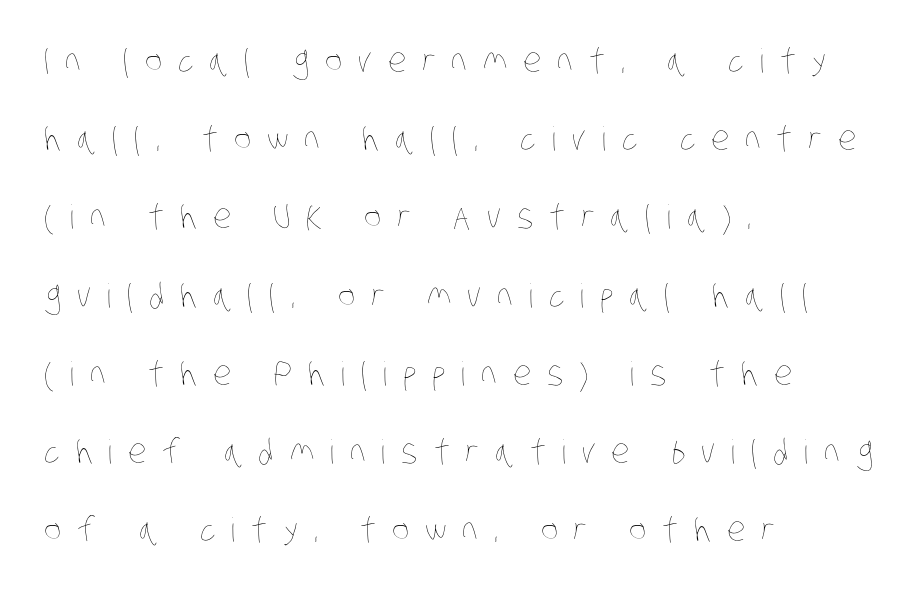
{"bold": "no", "weight": "thin", "width": "condensed", "stroke_contrast": "low", "x_height": "large", "monospaced": "no", "underline": "no", "align": "left", "line_spacing": "loose", "line_spacing_ratio": 2.37, "letter_spacing": "wide", "letter_spacing_em": 0.48, "glyph_px": 33}
